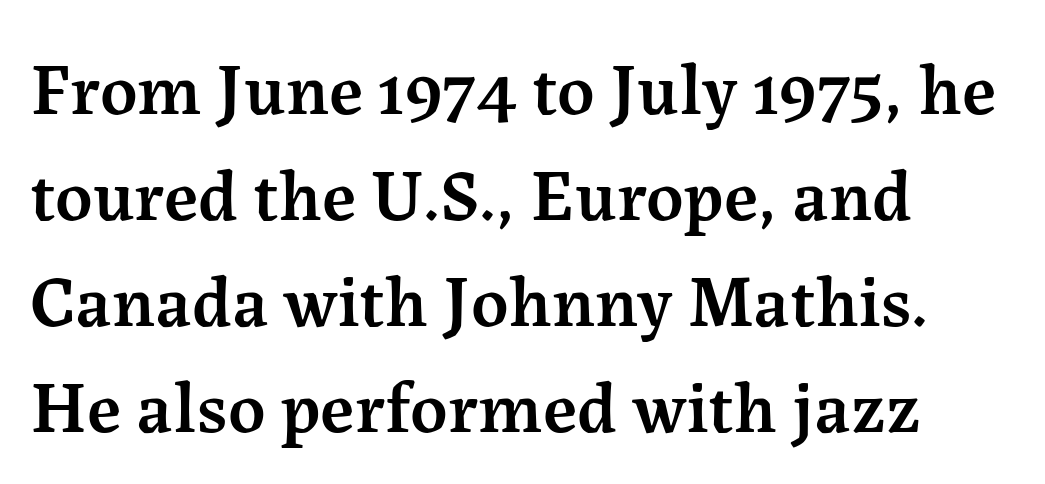
Q: Is the text bold? A: Semi-bold.
Q: Is the text italic (slanted)? A: No, it is upright.
Q: Is the typeface a serif or a sans-serif typeface? A: Serif.
Q: Is the text underlined? A: No.
Q: How is the paragraph aligned? A: Left-aligned.
Q: Is the spacing between letters normal or unusually wide? A: Normal.
Q: Is the spacing between lines tight, normal or loose? A: Normal.
Q: Width (condensed, normal, or wide)? A: Normal.
Q: Stroke contrast? A: Medium.
Q: x-height? A: Medium.
Q: Monospaced? A: No.
